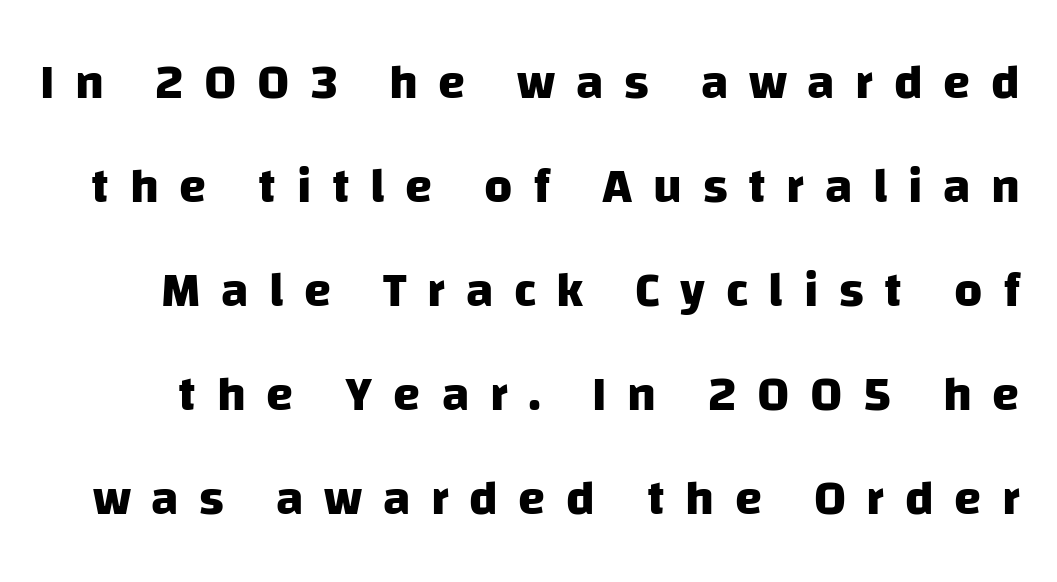
{"serif": "no", "bold": "yes", "weight": "heavy", "width": "normal", "stroke_contrast": "low", "x_height": "large", "monospaced": "no", "underline": "no", "line_spacing": "loose", "line_spacing_ratio": 2.12, "letter_spacing": "wide", "letter_spacing_em": 0.42, "glyph_px": 49}
